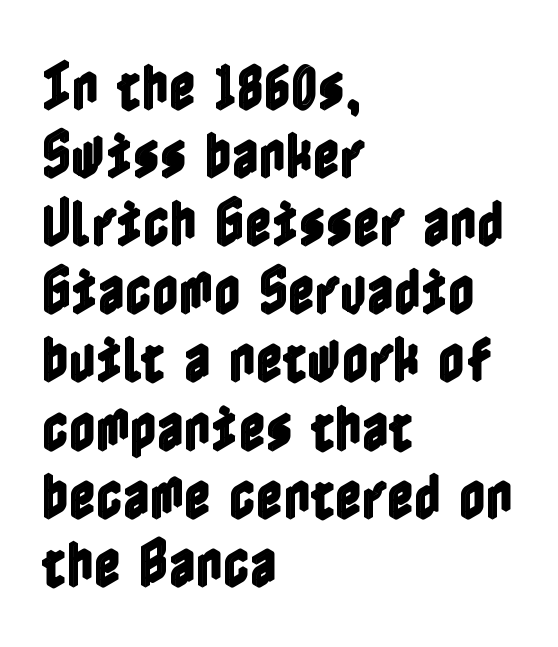
This rendering features lettering with no underline. A roman cut, with each character standing at attention. Regarding leading, the lines here are spaced in the standard way. The setting favours the left margin, as ordinary paragraphs usually do.
